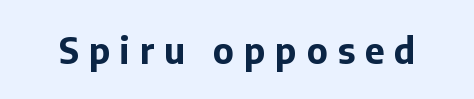
Q: Is the text bold? A: Yes.
Q: Is the text italic (slanted)? A: No, it is upright.
Q: Is the typeface a serif or a sans-serif typeface? A: Sans-serif.
Q: Is the text underlined? A: No.
Q: Is the spacing between letters normal or unusually wide? A: Unusually wide.
Q: Width (condensed, normal, or wide)? A: Normal.
Q: Stroke contrast? A: Low.
Q: x-height? A: Medium.
Q: Monospaced? A: No.
